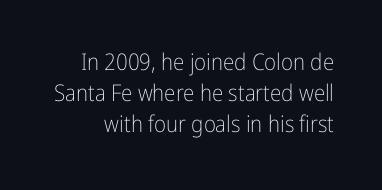
Compared with a typical body face, this is equally light or lighter still. Rule under the text: the space is simply empty. Characters follow at the spacing the type designer built in. Each new line begins a customary step beneath the previous one. Posture: vertical.
